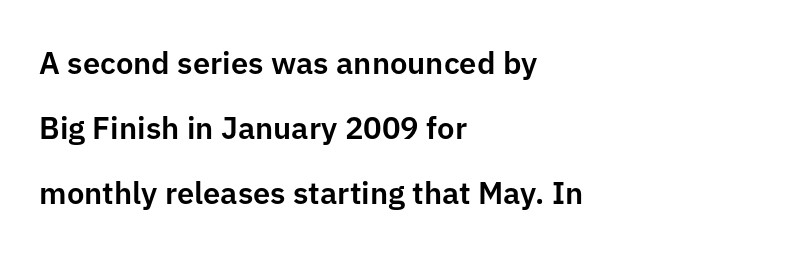
Q: Is the text italic (slanted)? A: No, it is upright.
Q: Is the typeface a serif or a sans-serif typeface? A: Sans-serif.
Q: Is the text underlined? A: No.
Q: How is the paragraph aligned? A: Left-aligned.
Q: Is the spacing between letters normal or unusually wide? A: Normal.
Q: Is the spacing between lines tight, normal or loose? A: Loose.
Q: Width (condensed, normal, or wide)? A: Normal.
Q: Stroke contrast? A: Low.
Q: x-height? A: Medium.
Q: Monospaced? A: No.
